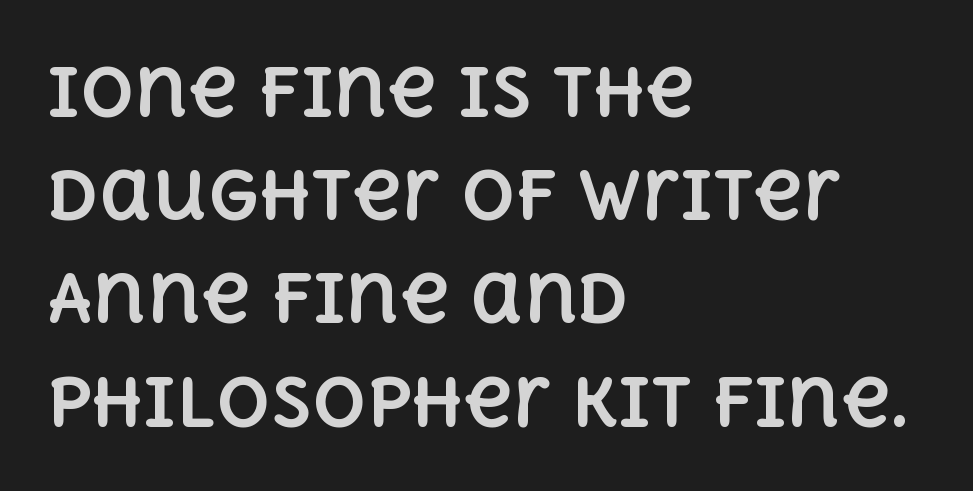
{"italic": "no", "bold": "yes", "weight": "bold", "width": "normal", "x_height": "large", "monospaced": "no", "underline": "no", "align": "left", "line_spacing": "normal", "line_spacing_ratio": 1.54, "letter_spacing": "normal", "letter_spacing_em": 0.0, "glyph_px": 67}
